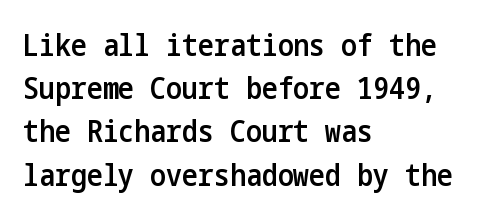
Q: Is the text bold? A: Semi-bold.
Q: Is the text italic (slanted)? A: No, it is upright.
Q: Is the typeface a serif or a sans-serif typeface? A: Sans-serif.
Q: Is the text underlined? A: No.
Q: How is the paragraph aligned? A: Left-aligned.
Q: Is the spacing between letters normal or unusually wide? A: Normal.
Q: Is the spacing between lines tight, normal or loose? A: Normal.
Q: Width (condensed, normal, or wide)? A: Condensed.
Q: Stroke contrast? A: Low.
Q: x-height? A: Medium.
